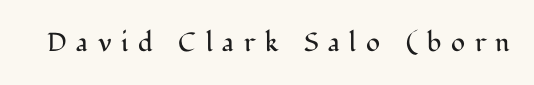
Tracking here is generous; glyphs stand well apart from one another. The weight tops out at a normal text grade. Do the letters lean? They stand straight. The space directly below the letters is spotless.
